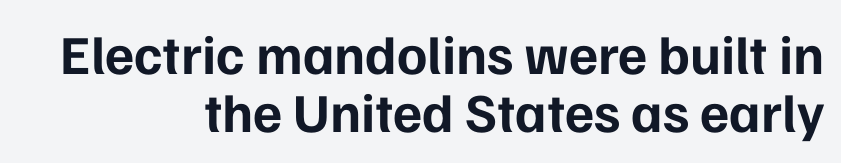
The image shows 55 px bold sans-serif type, upright; set right-aligned, tight line spacing (1.06x), normal letter spacing, not underlined; low stroke contrast and a medium x-height.
